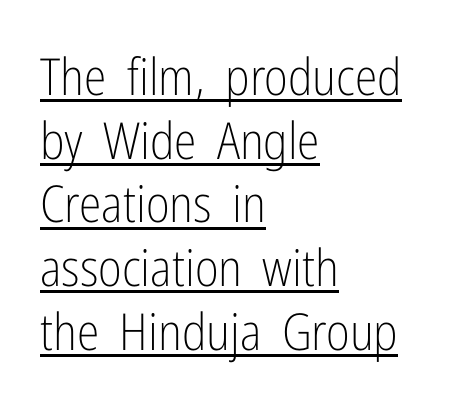
The passage shown is typed in a proportional face where columns would drift. Are there feet on the stems? There aren't — it's a sans. Notice how descenders clear the ascenders below comfortably — that's standard leading. Heaviness? Minimal to ordinary, like unemphasized prose.
